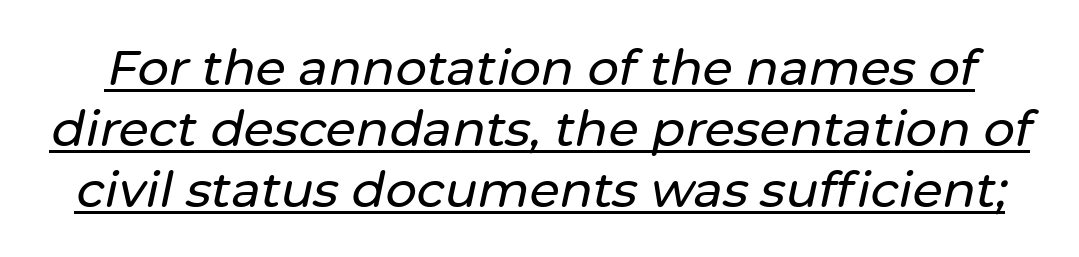
Q: Is the text italic (slanted)? A: Yes, it leans right by about 12 degrees.
Q: Is the text underlined? A: Yes.
Q: Is the spacing between letters normal or unusually wide? A: Normal.
Q: Width (condensed, normal, or wide)? A: Normal.
Q: Stroke contrast? A: Low.
Q: x-height? A: Medium.
Q: Monospaced? A: No.
